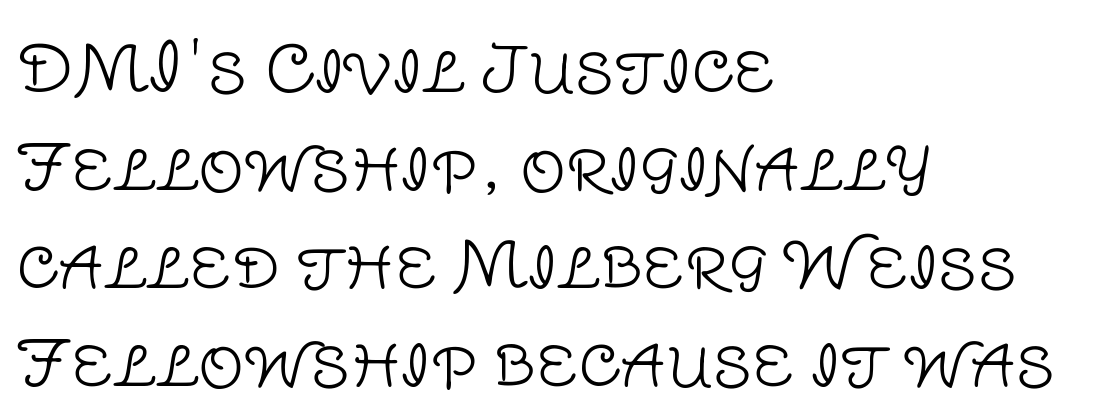
{"serif": "no", "bold": "no", "weight": "light", "width": "normal", "stroke_contrast": "low", "x_height": "large", "monospaced": "no", "underline": "no", "align": "left", "line_spacing": "normal", "line_spacing_ratio": 1.53, "letter_spacing": "normal", "letter_spacing_em": 0.0, "glyph_px": 64}
